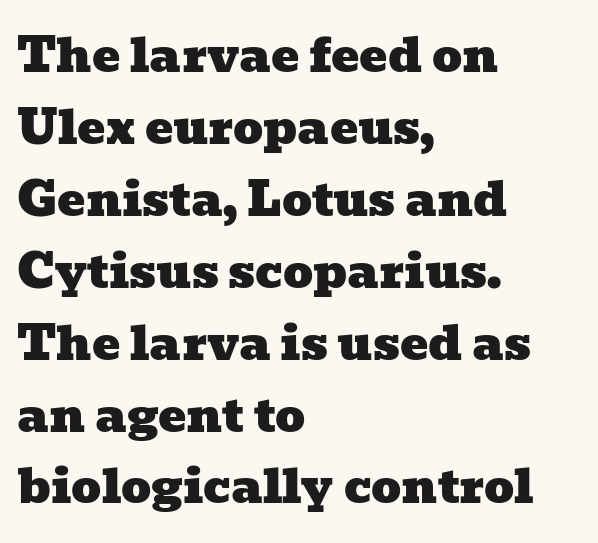
Q: Is the typeface a serif or a sans-serif typeface? A: Serif.
Q: Is the text underlined? A: No.
Q: How is the paragraph aligned? A: Left-aligned.
Q: Is the spacing between letters normal or unusually wide? A: Normal.
Q: Is the spacing between lines tight, normal or loose? A: Normal.
Q: Width (condensed, normal, or wide)? A: Wide.
Q: Stroke contrast? A: Low.
Q: x-height? A: Medium.
Q: Monospaced? A: No.
